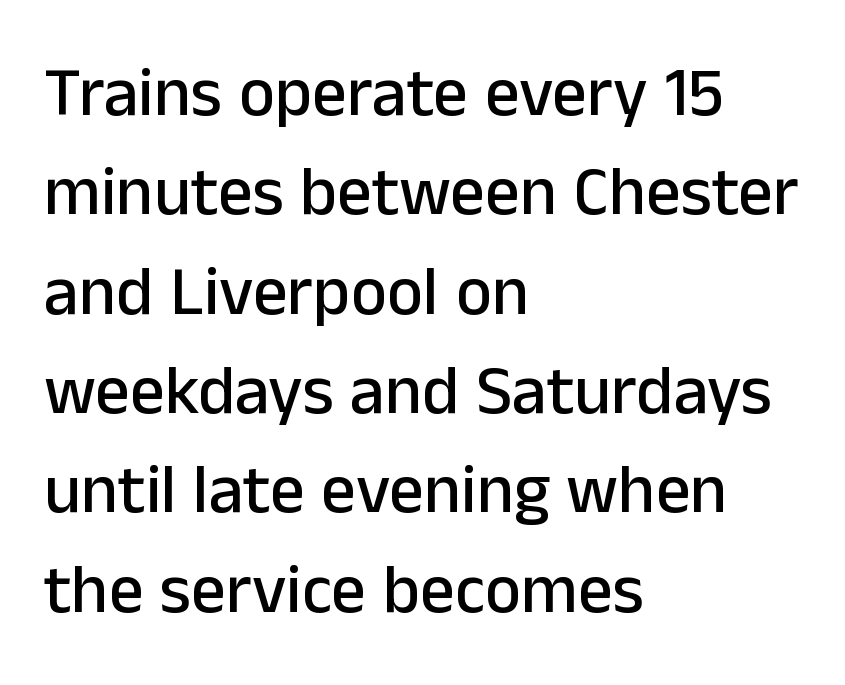
{"serif": "no", "italic": "no", "width": "normal", "stroke_contrast": "low", "x_height": "medium", "monospaced": "no", "underline": "no", "align": "left", "line_spacing": "normal", "line_spacing_ratio": 1.44, "letter_spacing": "normal", "letter_spacing_em": 0.0, "glyph_px": 69}
